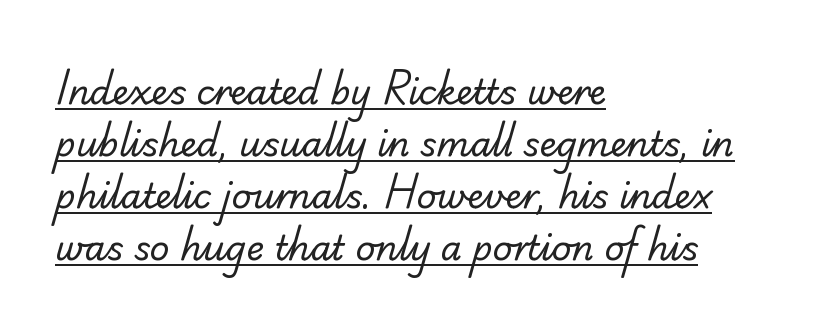
The image shows 34 px regular-weight sans-serif type; set left-aligned, normal line spacing (1.53x), normal letter spacing, underlined; low stroke contrast and a small x-height.
